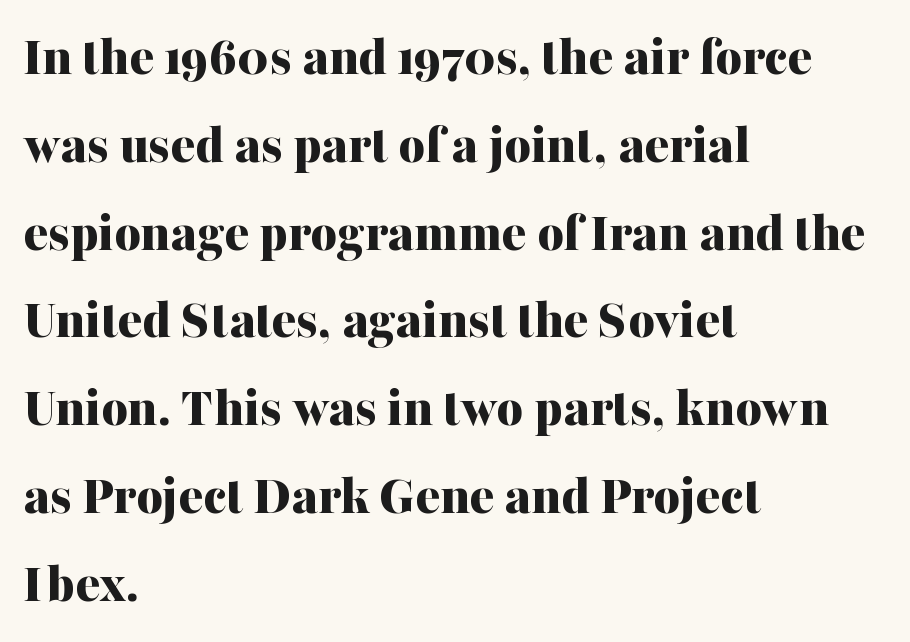
Q: Is the text bold? A: Yes.
Q: Is the text italic (slanted)? A: No, it is upright.
Q: Is the typeface a serif or a sans-serif typeface? A: Serif.
Q: Is the text underlined? A: No.
Q: How is the paragraph aligned? A: Left-aligned.
Q: Is the spacing between letters normal or unusually wide? A: Normal.
Q: Is the spacing between lines tight, normal or loose? A: Normal.
Q: Width (condensed, normal, or wide)? A: Normal.
Q: Stroke contrast? A: Medium.
Q: x-height? A: Medium.
Q: Monospaced? A: No.
